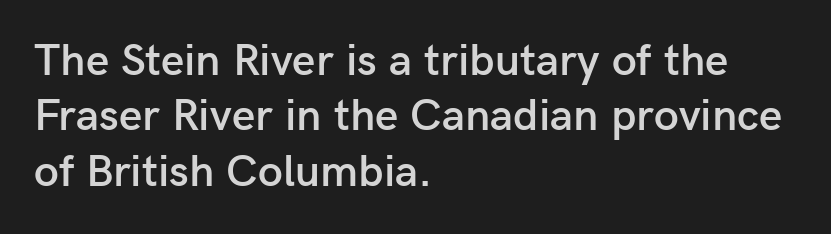
Q: Is the text bold? A: Semi-bold.
Q: Is the text italic (slanted)? A: No, it is upright.
Q: Is the typeface a serif or a sans-serif typeface? A: Sans-serif.
Q: Is the text underlined? A: No.
Q: How is the paragraph aligned? A: Left-aligned.
Q: Is the spacing between letters normal or unusually wide? A: Normal.
Q: Width (condensed, normal, or wide)? A: Normal.
Q: Stroke contrast? A: Low.
Q: x-height? A: Medium.
Q: Monospaced? A: No.
